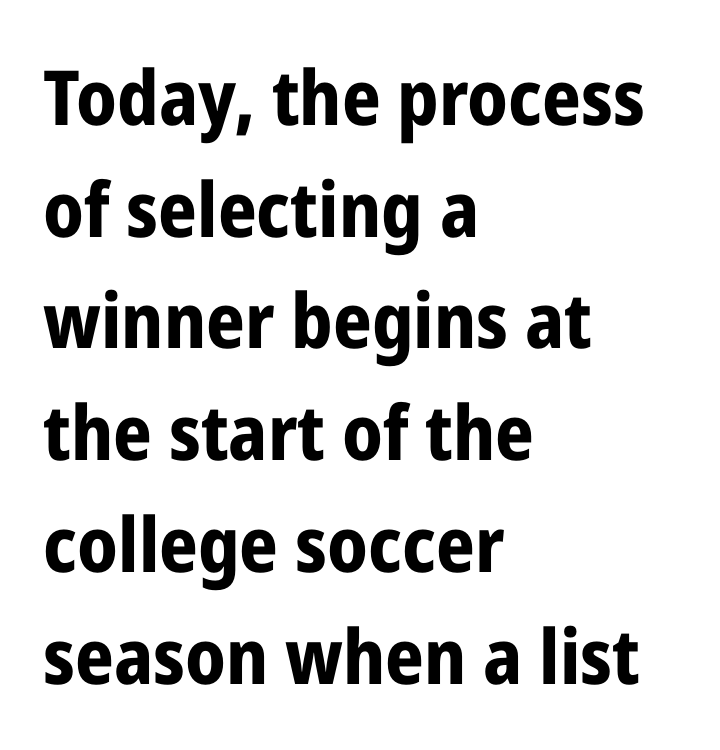
{"serif": "no", "italic": "no", "bold": "yes", "weight": "bold", "width": "condensed", "stroke_contrast": "low", "x_height": "medium", "monospaced": "no", "underline": "no", "align": "left", "line_spacing": "normal", "line_spacing_ratio": 1.47, "letter_spacing": "normal", "letter_spacing_em": 0.0, "glyph_px": 76}
